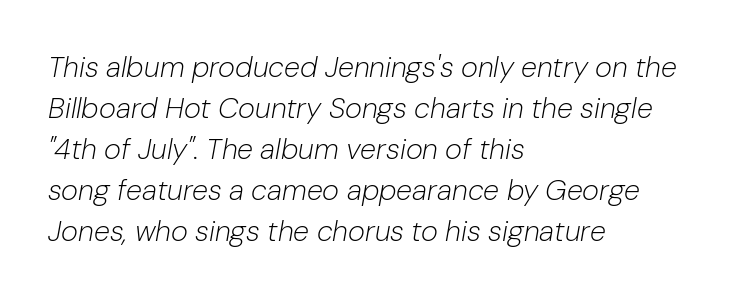
Q: Is the text bold? A: No.
Q: Is the text italic (slanted)? A: Yes, it leans right by about 10 degrees.
Q: Is the text underlined? A: No.
Q: How is the paragraph aligned? A: Left-aligned.
Q: Is the spacing between letters normal or unusually wide? A: Normal.
Q: Is the spacing between lines tight, normal or loose? A: Normal.
Q: Width (condensed, normal, or wide)? A: Normal.
Q: Stroke contrast? A: Low.
Q: x-height? A: Medium.
Q: Monospaced? A: No.
